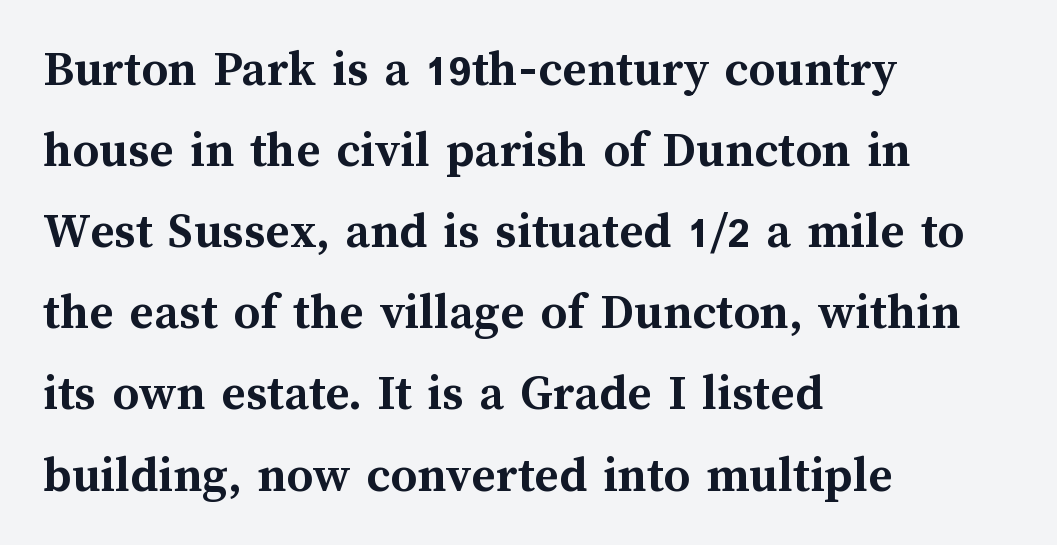
{"italic": "no", "bold": "yes", "weight": "semibold", "width": "normal", "stroke_contrast": "medium", "x_height": "medium", "monospaced": "no", "underline": "no", "align": "left", "line_spacing": "normal", "line_spacing_ratio": 1.56, "letter_spacing": "normal", "letter_spacing_em": 0.0, "glyph_px": 52}
